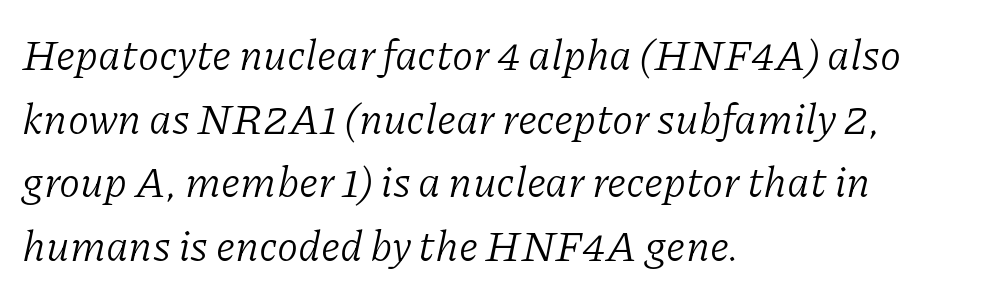
Q: Is the text bold? A: No.
Q: Is the text italic (slanted)? A: Yes, it leans right by about 11 degrees.
Q: Is the typeface a serif or a sans-serif typeface? A: Serif.
Q: Is the text underlined? A: No.
Q: How is the paragraph aligned? A: Left-aligned.
Q: Is the spacing between letters normal or unusually wide? A: Normal.
Q: Is the spacing between lines tight, normal or loose? A: Normal.
Q: Width (condensed, normal, or wide)? A: Normal.
Q: Stroke contrast? A: Low.
Q: x-height? A: Medium.
Q: Monospaced? A: No.
